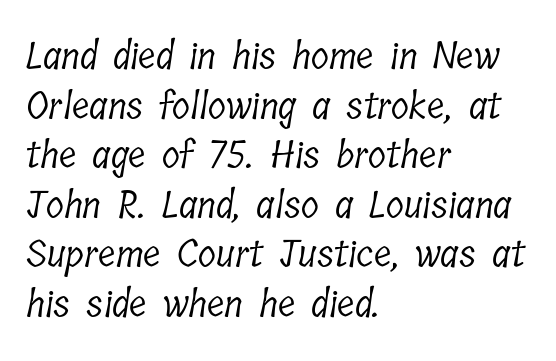
{"serif": "yes", "bold": "no", "weight": "light", "width": "condensed", "stroke_contrast": "low", "x_height": "medium", "monospaced": "no", "underline": "no", "align": "left", "line_spacing": "normal", "line_spacing_ratio": 1.34, "letter_spacing": "normal", "letter_spacing_em": 0.0, "glyph_px": 37}
